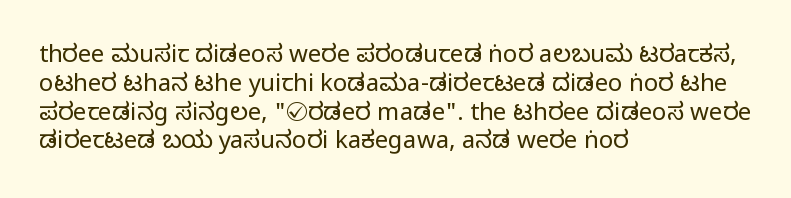
In CSS terms this would be text-align: left. The letters stand upright; this is a roman face. Underlining? Definitely not there. These lines keep a tight, regular rhythm from letter to letter.
